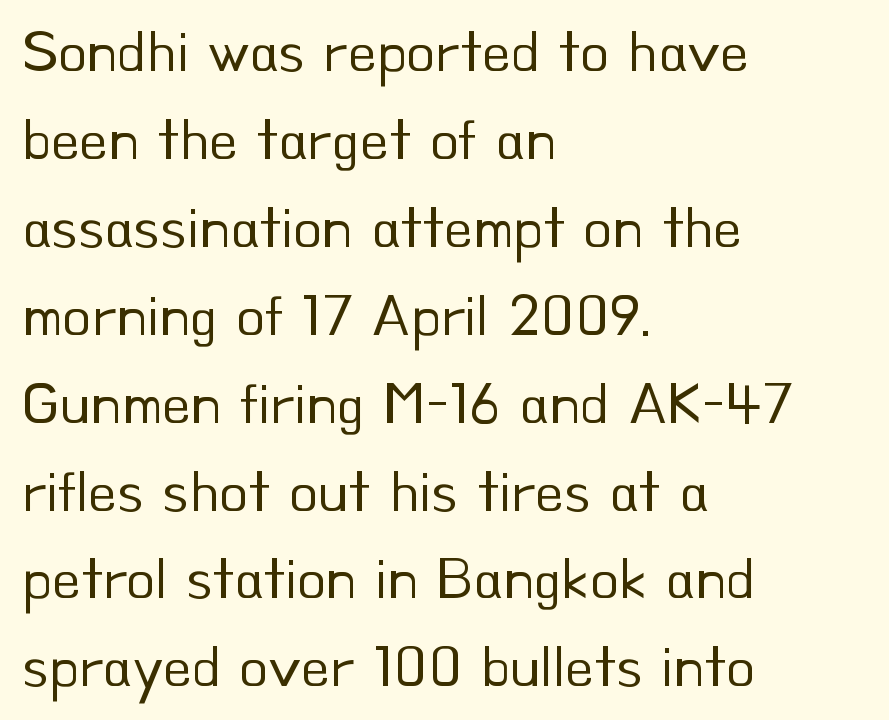
{"serif": "no", "italic": "no", "bold": "no", "weight": "regular", "width": "normal", "stroke_contrast": "low", "x_height": "small", "monospaced": "no", "underline": "no", "align": "left", "line_spacing": "normal", "line_spacing_ratio": 1.49, "letter_spacing": "normal", "letter_spacing_em": 0.0, "glyph_px": 59}
